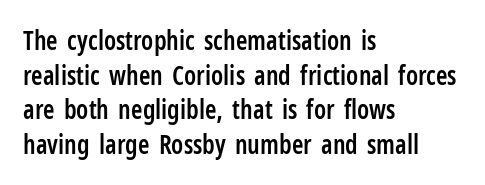
Q: Is the text bold? A: Semi-bold.
Q: Is the text italic (slanted)? A: No, it is upright.
Q: Is the text underlined? A: No.
Q: How is the paragraph aligned? A: Left-aligned.
Q: Is the spacing between letters normal or unusually wide? A: Normal.
Q: Is the spacing between lines tight, normal or loose? A: Normal.
